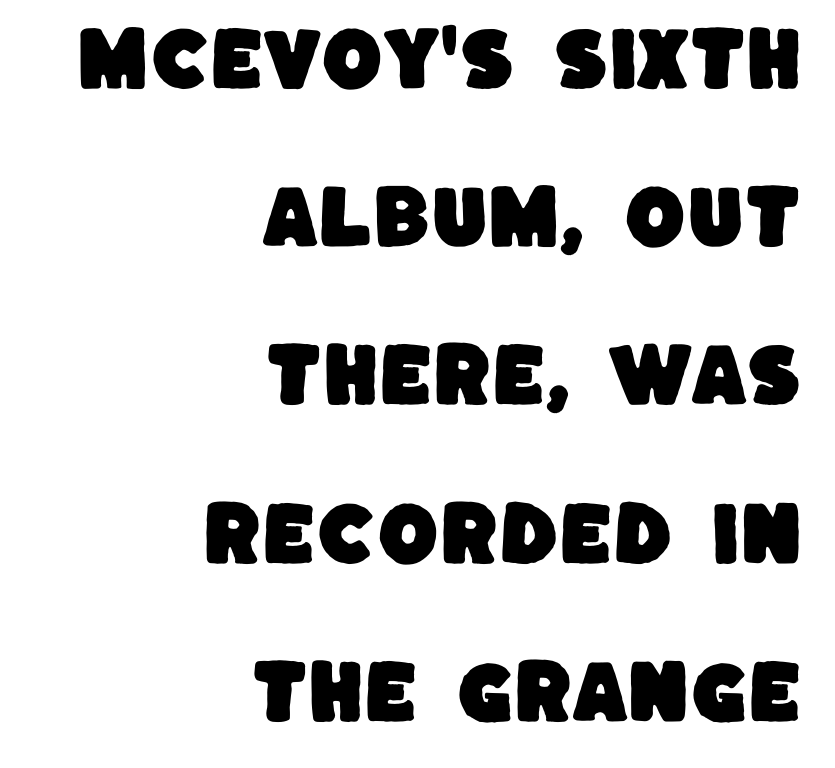
{"serif": "no", "width": "normal", "stroke_contrast": "low", "x_height": "large", "monospaced": "no", "underline": "no", "align": "right", "line_spacing": "loose", "line_spacing_ratio": 2.26, "letter_spacing": "normal", "letter_spacing_em": 0.0, "glyph_px": 70}
